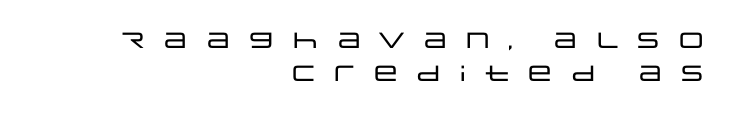
Q: Is the text italic (slanted)? A: No, it is upright.
Q: Is the text underlined? A: No.
Q: How is the paragraph aligned? A: Right-aligned.
Q: Is the spacing between letters normal or unusually wide? A: Unusually wide.
Q: Is the spacing between lines tight, normal or loose? A: Normal.
